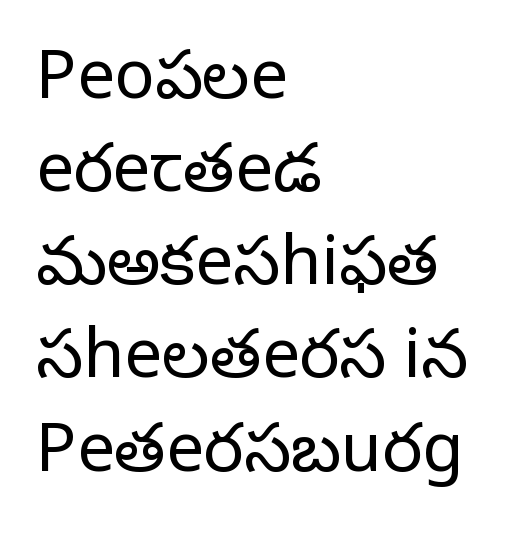
{"serif": "yes", "italic": "no", "bold": "no", "weight": "regular", "width": "normal", "stroke_contrast": "low", "x_height": "large", "monospaced": "no", "underline": "no", "align": "left", "line_spacing": "normal", "line_spacing_ratio": 1.39, "letter_spacing": "normal", "letter_spacing_em": 0.0, "glyph_px": 67}
